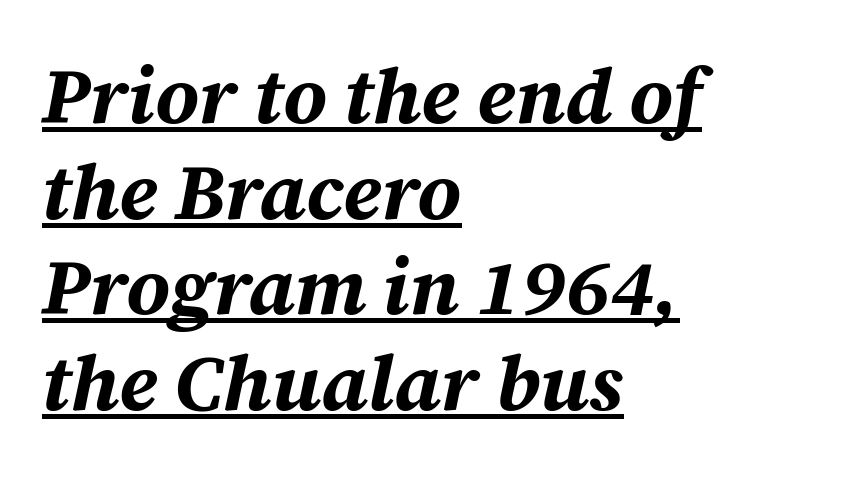
As a designer I'd log this as weight 700, bold. These lines are set flush left with a ragged right edge. This sample has the flowing, uneven cadence of proportional lettering. A baseline rule has been typeset under these characters. Compared with typical body copy, the letter spacing here is the same.
